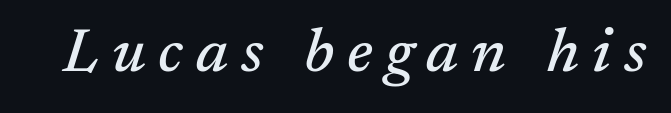
Italic: yes, the glyphs are oblique. The specimen omits any rule beneath the text block's lines. Note: serifs present on the glyphs. Do the characters align in a grid? No, the font is proportional.
